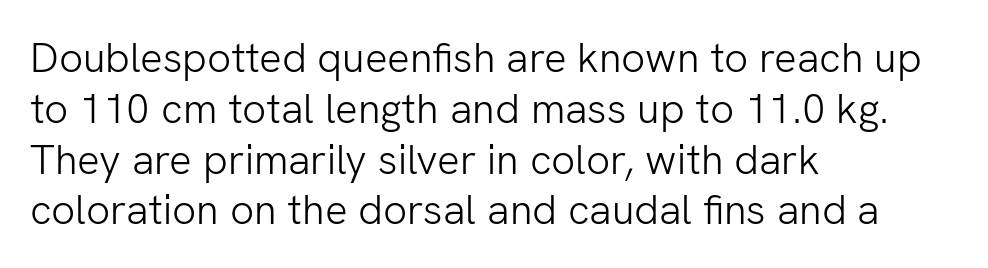
The image shows 42 px light sans-serif type, upright; set left-aligned, line spacing 1.21x, normal letter spacing, not underlined; low stroke contrast and a medium x-height.
